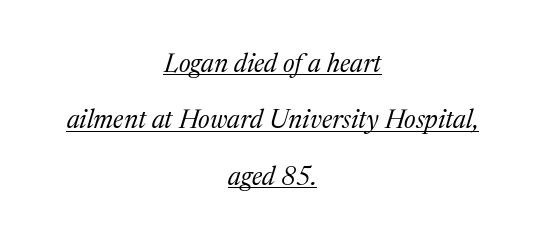
The image shows 26 px text type, italic (leaning right); set centered, loose line spacing (2.17x), normal letter spacing, underlined.
